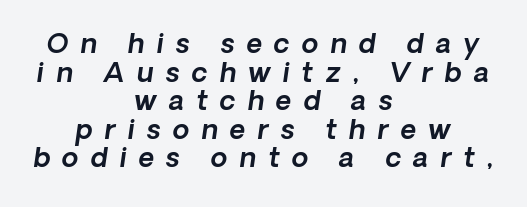
{"italic": "yes", "lean": "right", "slant_degrees": 8, "underline": "no", "align": "center", "line_spacing": "tight", "line_spacing_ratio": 1.06, "letter_spacing": "wide", "letter_spacing_em": 0.45, "glyph_px": 27}
